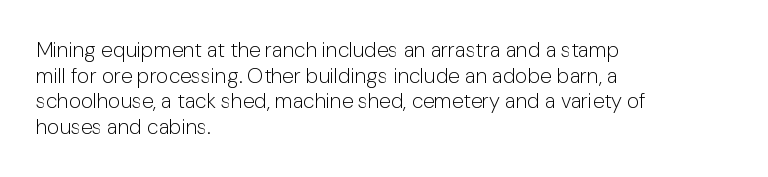
Q: Is the text bold? A: No.
Q: Is the text italic (slanted)? A: No, it is upright.
Q: Is the text underlined? A: No.
Q: How is the paragraph aligned? A: Left-aligned.
Q: Is the spacing between letters normal or unusually wide? A: Normal.
